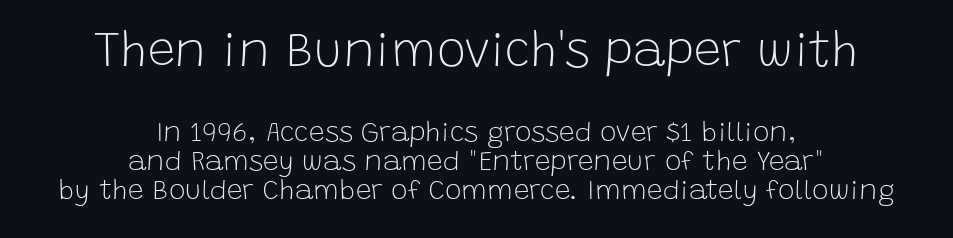
Q: Is the text bold? A: No.
Q: Is the text italic (slanted)? A: No, it is upright.
Q: Is the typeface a serif or a sans-serif typeface? A: Sans-serif.
Q: Is the text underlined? A: No.
Q: How is the paragraph aligned? A: Centered.
Q: Is the spacing between letters normal or unusually wide? A: Normal.
Q: Is the spacing between lines tight, normal or loose? A: Tight.
Q: Which block of text is set in a larger size, the first (top) or the second (bottom)? A: The first (top) one.
Q: Width (condensed, normal, or wide)? A: Normal.
Q: Stroke contrast? A: Low.
Q: x-height? A: Large.
Q: Monospaced? A: No.
